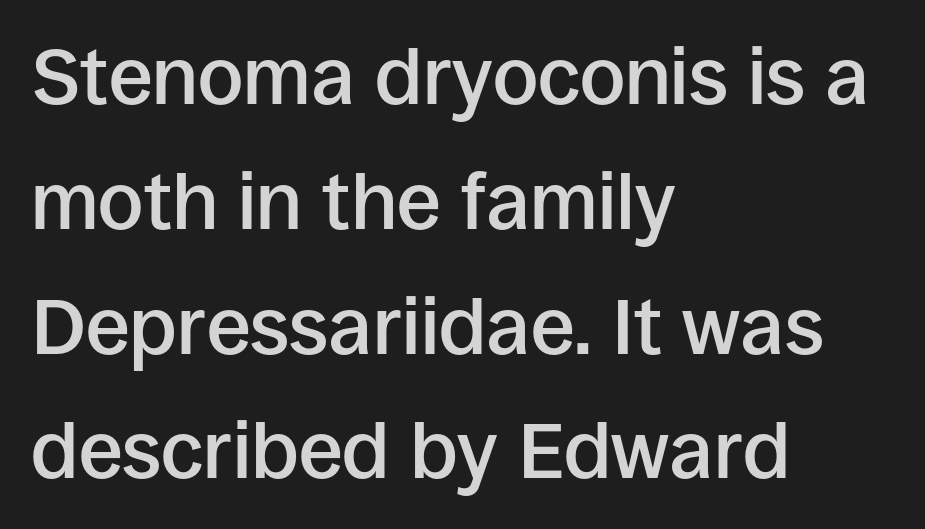
Q: Is the text bold? A: Semi-bold.
Q: Is the text italic (slanted)? A: No, it is upright.
Q: Is the typeface a serif or a sans-serif typeface? A: Sans-serif.
Q: Is the text underlined? A: No.
Q: How is the paragraph aligned? A: Left-aligned.
Q: Is the spacing between letters normal or unusually wide? A: Normal.
Q: Is the spacing between lines tight, normal or loose? A: Normal.
Q: Width (condensed, normal, or wide)? A: Normal.
Q: Stroke contrast? A: Low.
Q: x-height? A: Large.
Q: Monospaced? A: No.
